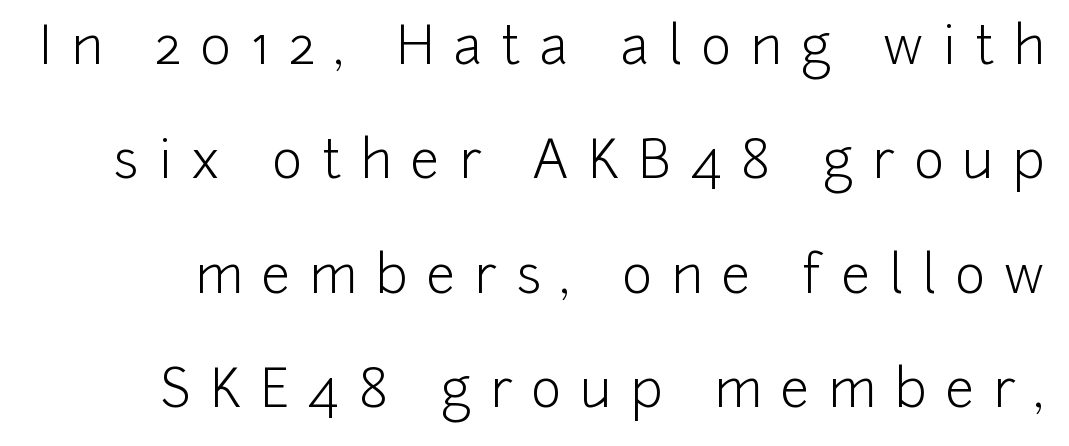
Q: Is the text bold? A: No.
Q: Is the text italic (slanted)? A: No, it is upright.
Q: Is the typeface a serif or a sans-serif typeface? A: Sans-serif.
Q: Is the text underlined? A: No.
Q: Is the spacing between letters normal or unusually wide? A: Unusually wide.
Q: Is the spacing between lines tight, normal or loose? A: Loose.
Q: Width (condensed, normal, or wide)? A: Normal.
Q: Stroke contrast? A: Low.
Q: x-height? A: Medium.
Q: Monospaced? A: No.
